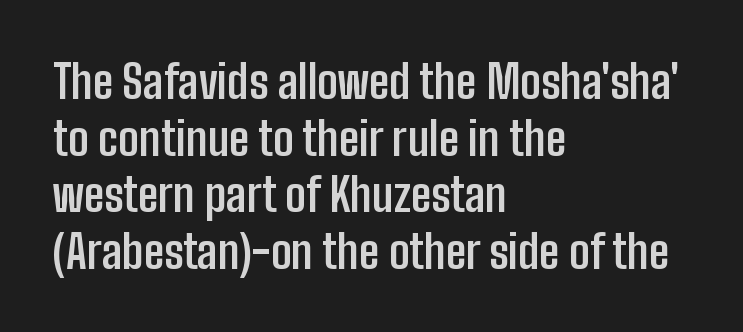
Q: Is the text bold? A: Yes.
Q: Is the text italic (slanted)? A: No, it is upright.
Q: Is the typeface a serif or a sans-serif typeface? A: Sans-serif.
Q: Is the text underlined? A: No.
Q: How is the paragraph aligned? A: Left-aligned.
Q: Is the spacing between letters normal or unusually wide? A: Normal.
Q: Width (condensed, normal, or wide)? A: Condensed.
Q: Stroke contrast? A: Low.
Q: x-height? A: Medium.
Q: Monospaced? A: No.
